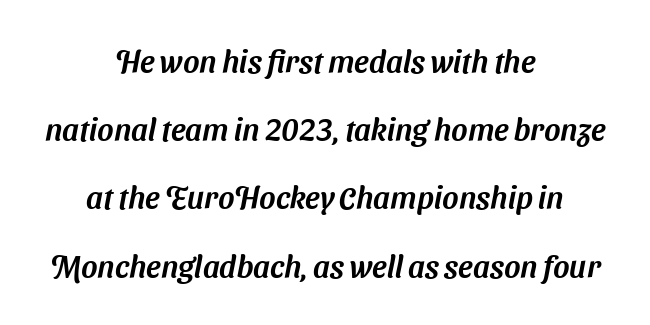
{"serif": "no", "width": "normal", "stroke_contrast": "medium", "x_height": "medium", "monospaced": "no", "underline": "no", "align": "center", "line_spacing": "loose", "line_spacing_ratio": 2.2, "letter_spacing": "normal", "letter_spacing_em": 0.0, "glyph_px": 31}
